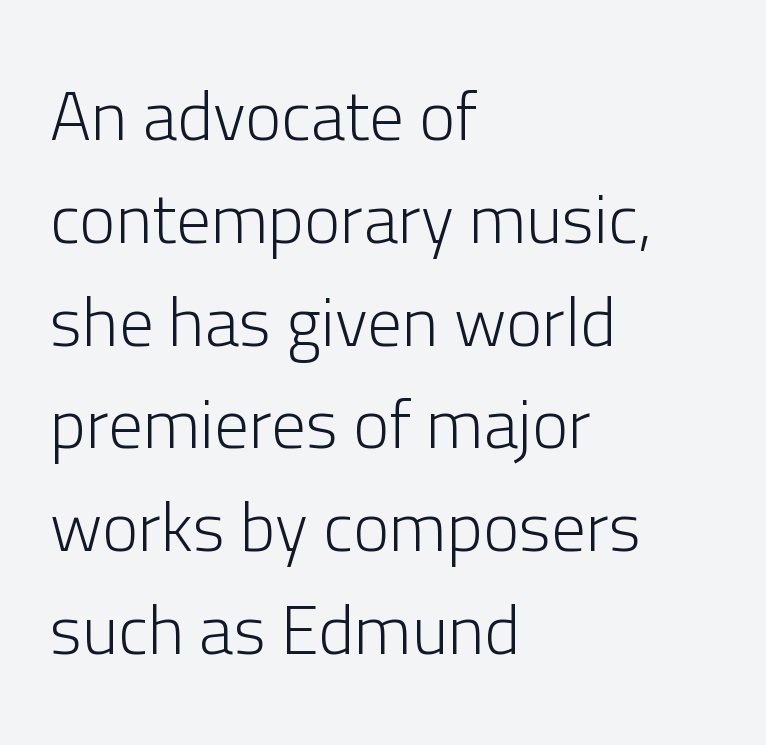
This is the regular roman posture of the typeface. Letters rest on an invisible, unmarked baseline. The horizontal fit of the characters is conventional and even. The passage shown is typed in a proportional face where columns would drift.
